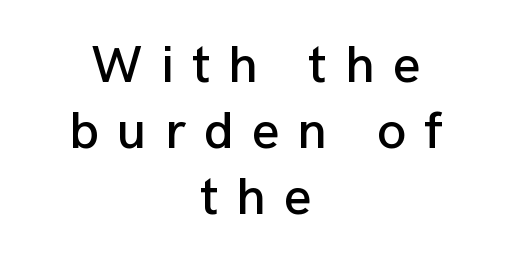
Q: Is the text italic (slanted)? A: No, it is upright.
Q: Is the typeface a serif or a sans-serif typeface? A: Sans-serif.
Q: Is the text underlined? A: No.
Q: How is the paragraph aligned? A: Centered.
Q: Is the spacing between letters normal or unusually wide? A: Unusually wide.
Q: Is the spacing between lines tight, normal or loose? A: Normal.
Q: Width (condensed, normal, or wide)? A: Normal.
Q: Stroke contrast? A: Low.
Q: x-height? A: Medium.
Q: Monospaced? A: No.
